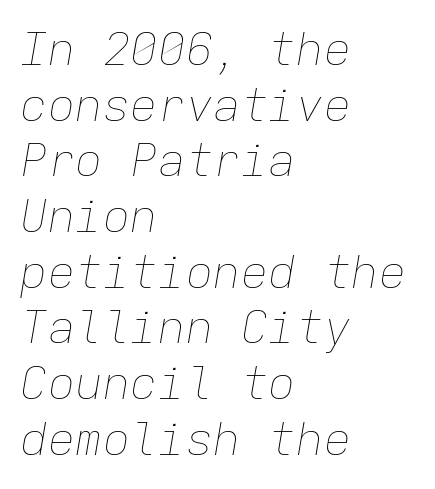
{"italic": "yes", "lean": "right", "slant_degrees": 9, "bold": "no", "weight": "thin", "width": "normal", "stroke_contrast": "low", "x_height": "medium", "monospaced": "yes", "underline": "no", "align": "left", "line_spacing_ratio": 1.21, "letter_spacing": "normal", "letter_spacing_em": 0.0, "glyph_px": 46}
